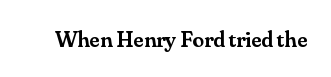
No extra tracking has been applied to these lines. The area under the type is left untouched. Weight: semibold (demi). If you drew a line through each stem, it would be perfectly vertical.
